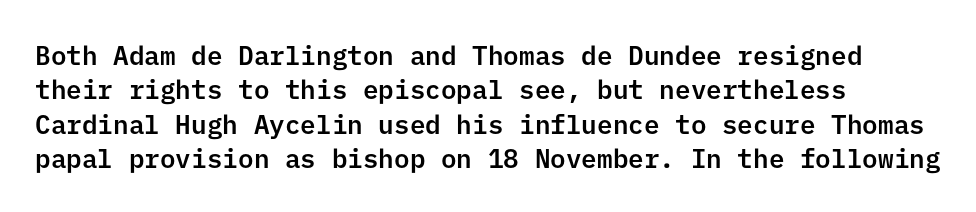
{"italic": "no", "underline": "no", "align": "left", "line_spacing": "normal", "line_spacing_ratio": 1.32, "letter_spacing": "normal", "letter_spacing_em": 0.0, "glyph_px": 26}
